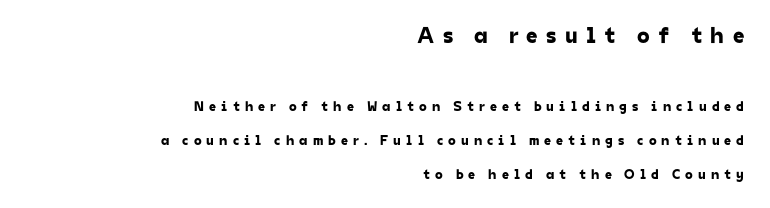
Leading: increased. Anything drawn beneath the words? Only blank space. The passage shown begins with its larger block and ends with its smaller one. Characters follow at a spacing far wider than the type designer built in. Every row of glyphs terminates at an identical x-position on the right.
